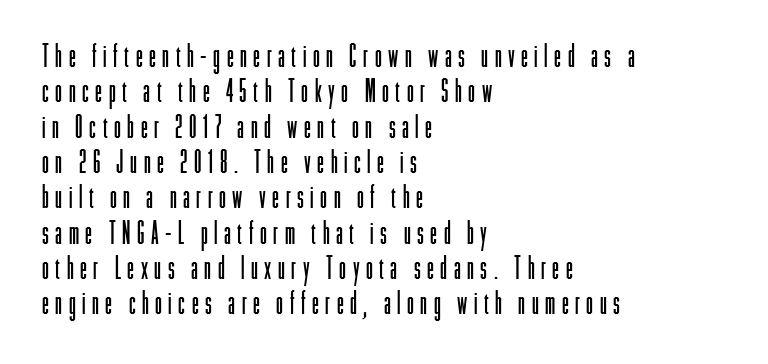
Vertical stems look standard width or narrower in stroke. Serif or sans? Sans — the stroke terminals are bare. The passage shown is typed in a proportional face where columns would drift. One glance says dense: line gaps are narrower than usual.
